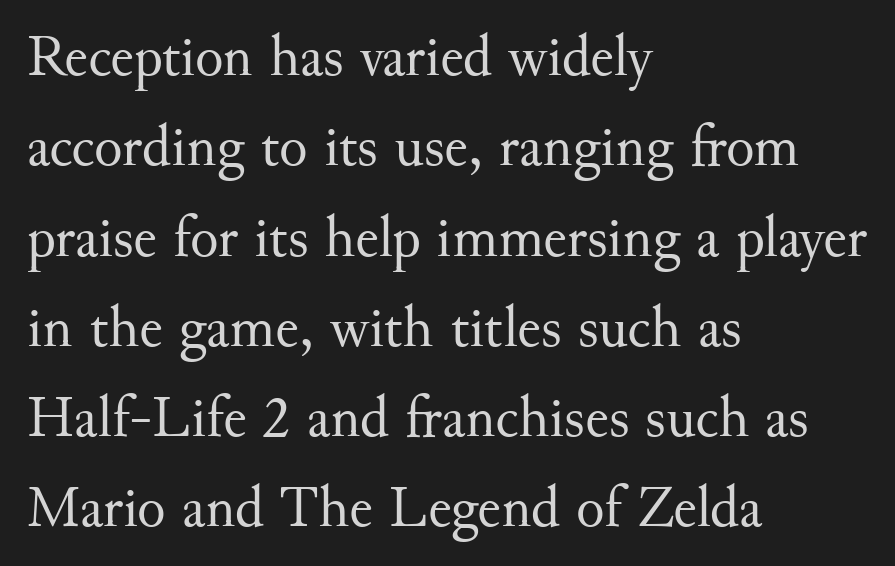
{"serif": "yes", "italic": "no", "bold": "no", "weight": "regular", "width": "normal", "stroke_contrast": "medium", "x_height": "small", "monospaced": "no", "underline": "no", "align": "left", "line_spacing": "normal", "line_spacing_ratio": 1.53, "letter_spacing": "normal", "letter_spacing_em": 0.0, "glyph_px": 59}
